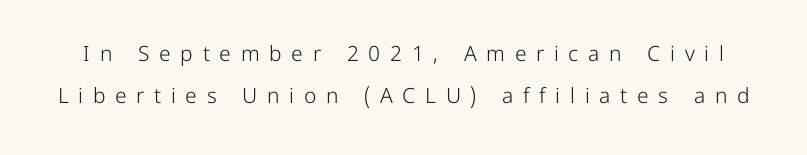
Q: Is the text bold? A: No.
Q: Is the text italic (slanted)? A: No, it is upright.
Q: Is the text underlined? A: No.
Q: Is the spacing between letters normal or unusually wide? A: Unusually wide.
Q: Is the spacing between lines tight, normal or loose? A: Loose.
